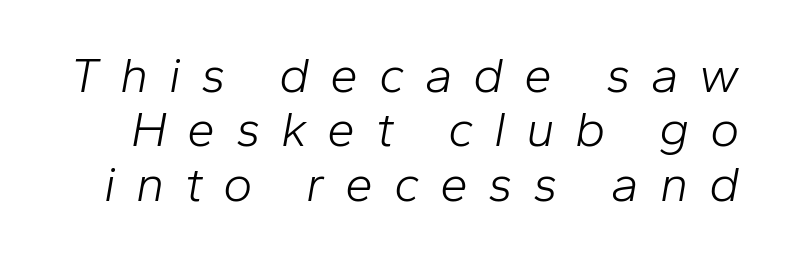
{"italic": "yes", "lean": "right", "slant_degrees": 10, "bold": "no", "weight": "light", "width": "normal", "stroke_contrast": "low", "x_height": "medium", "monospaced": "no", "underline": "no", "line_spacing": "tight", "line_spacing_ratio": 1.09, "letter_spacing": "wide", "letter_spacing_em": 0.41, "glyph_px": 50}
